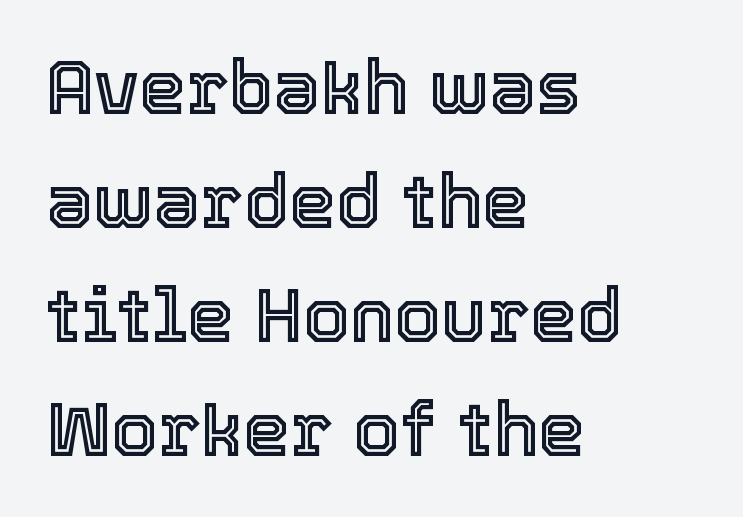
Q: Is the text italic (slanted)? A: No, it is upright.
Q: Is the text underlined? A: No.
Q: How is the paragraph aligned? A: Left-aligned.
Q: Is the spacing between letters normal or unusually wide? A: Normal.
Q: Is the spacing between lines tight, normal or loose? A: Normal.
Q: Width (condensed, normal, or wide)? A: Normal.
Q: x-height? A: Medium.
Q: Monospaced? A: No.
